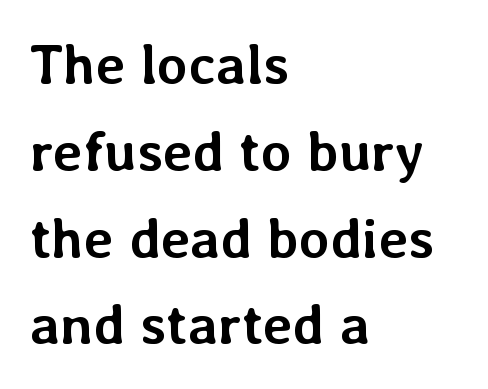
{"italic": "no", "bold": "yes", "weight": "semibold", "width": "normal", "stroke_contrast": "low", "x_height": "medium", "monospaced": "no", "underline": "no", "align": "left", "line_spacing": "normal", "line_spacing_ratio": 1.55, "letter_spacing": "normal", "letter_spacing_em": 0.0, "glyph_px": 56}
